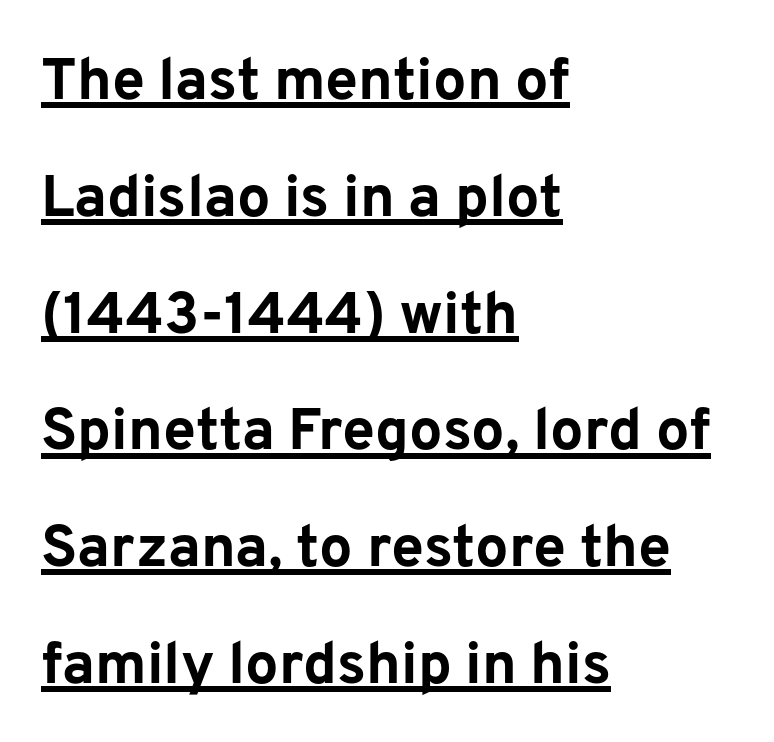
Q: Is the text bold? A: Yes.
Q: Is the text italic (slanted)? A: No, it is upright.
Q: Is the typeface a serif or a sans-serif typeface? A: Sans-serif.
Q: Is the text underlined? A: Yes.
Q: How is the paragraph aligned? A: Left-aligned.
Q: Is the spacing between letters normal or unusually wide? A: Normal.
Q: Is the spacing between lines tight, normal or loose? A: Loose.
Q: Width (condensed, normal, or wide)? A: Normal.
Q: Stroke contrast? A: Low.
Q: x-height? A: Medium.
Q: Monospaced? A: No.
